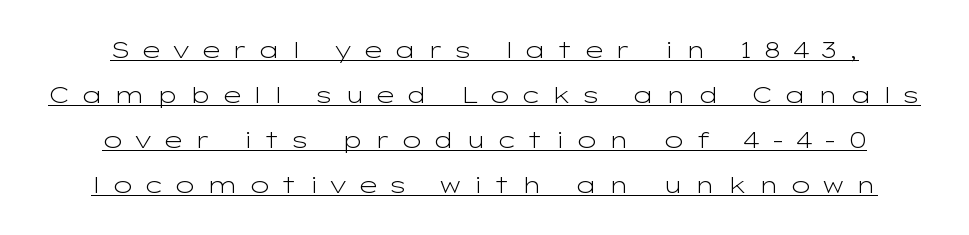
{"italic": "no", "bold": "no", "underline": "yes", "line_spacing": "loose", "line_spacing_ratio": 1.96, "letter_spacing": "wide", "letter_spacing_em": 0.45, "glyph_px": 23}
